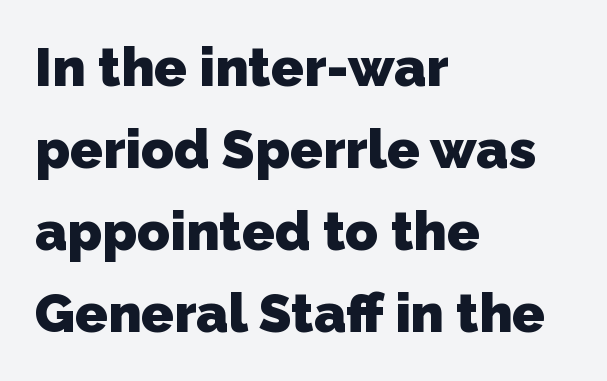
Q: Is the text bold? A: Yes.
Q: Is the typeface a serif or a sans-serif typeface? A: Sans-serif.
Q: Is the text underlined? A: No.
Q: How is the paragraph aligned? A: Left-aligned.
Q: Is the spacing between letters normal or unusually wide? A: Normal.
Q: Is the spacing between lines tight, normal or loose? A: Normal.
Q: Width (condensed, normal, or wide)? A: Normal.
Q: Stroke contrast? A: Low.
Q: x-height? A: Medium.
Q: Monospaced? A: No.
